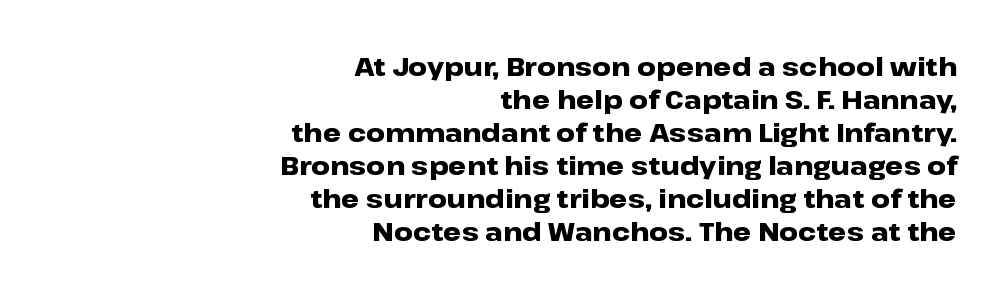
Q: Is the text bold? A: Yes.
Q: Is the text italic (slanted)? A: No, it is upright.
Q: Is the text underlined? A: No.
Q: How is the paragraph aligned? A: Right-aligned.
Q: Is the spacing between letters normal or unusually wide? A: Normal.
Q: Is the spacing between lines tight, normal or loose? A: Normal.
